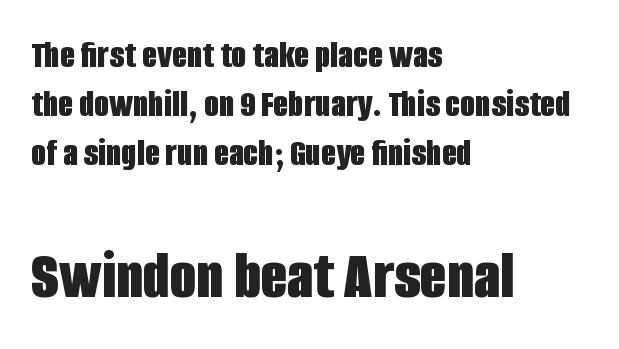
{"serif": "no", "italic": "no", "bold": "yes", "weight": "bold", "width": "condensed", "stroke_contrast": "low", "x_height": "large", "monospaced": "no", "underline": "no", "align": "left", "line_spacing": "normal", "line_spacing_ratio": 1.26, "letter_spacing": "normal", "letter_spacing_em": 0.0, "larger_block": "second", "size_ratio": 1.77, "glyph_px": 69}
